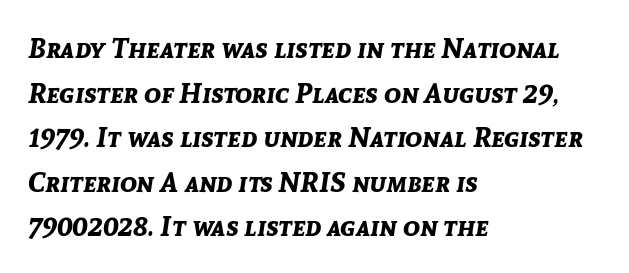
{"italic": "yes", "lean": "right", "slant_degrees": 8, "bold": "yes", "weight": "bold", "width": "normal", "stroke_contrast": "low", "x_height": "medium", "monospaced": "no", "underline": "no", "align": "left", "line_spacing": "normal", "line_spacing_ratio": 1.59, "letter_spacing": "normal", "letter_spacing_em": 0.0, "glyph_px": 28}
